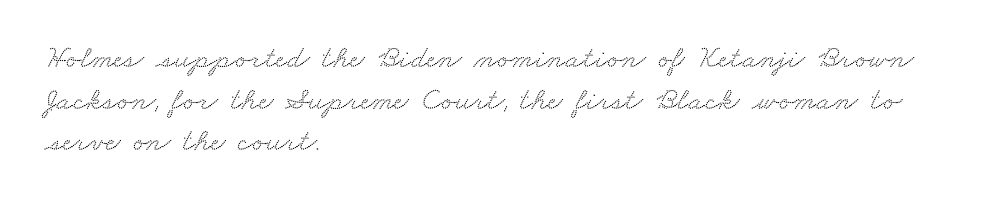
The image shows 32 px wide serif type; set left-aligned, normal line spacing (1.3x), normal letter spacing, not underlined; medium stroke contrast and a small x-height.
